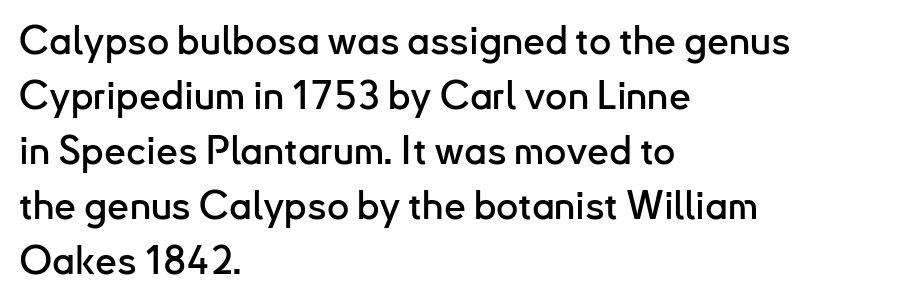
{"serif": "no", "italic": "no", "width": "normal", "stroke_contrast": "low", "x_height": "small", "monospaced": "no", "underline": "no", "align": "left", "line_spacing": "normal", "line_spacing_ratio": 1.41, "letter_spacing": "normal", "letter_spacing_em": 0.0, "glyph_px": 39}
